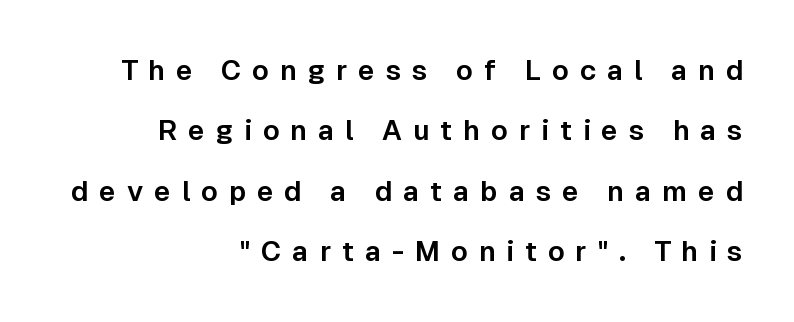
The image shows 28 px sans-serif type, upright; set right-aligned, loose line spacing (2.16x), unusually wide letter spacing (+0.39 em), not underlined; low stroke contrast and a medium x-height.
